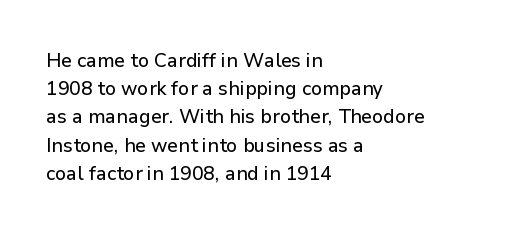
The image shows 20 px text type, upright; set left-aligned, normal line spacing (1.41x), normal letter spacing, not underlined.
